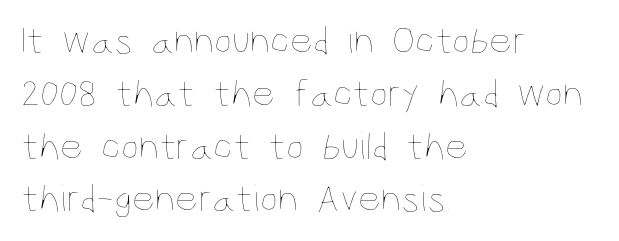
The typography opts for an upright posture over an oblique one. Interline gaps are of average width in this sample. The paragraph has a hard left edge and a soft right edge. No extra ink here — the face is not bold. You could not count columns in this text — the font is proportionally spaced.
